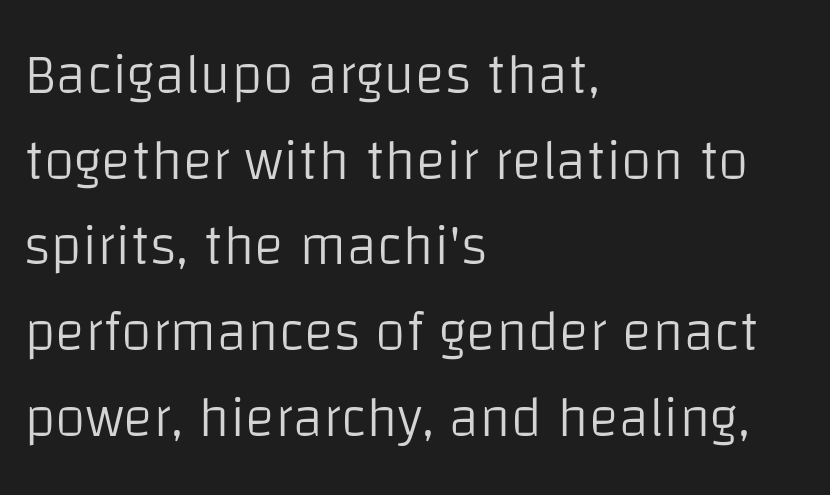
{"serif": "no", "italic": "no", "bold": "no", "weight": "light", "width": "normal", "stroke_contrast": "low", "x_height": "large", "monospaced": "no", "underline": "no", "align": "left", "line_spacing": "normal", "line_spacing_ratio": 1.53, "letter_spacing": "normal", "letter_spacing_em": 0.0, "glyph_px": 56}
